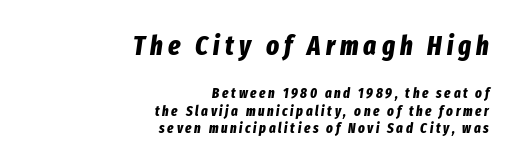
{"italic": "yes", "lean": "right", "slant_degrees": 8, "bold": "yes", "underline": "no", "align": "right", "line_spacing": "normal", "line_spacing_ratio": 1.25, "larger_block": "first", "size_ratio": 1.93, "glyph_px": 27}
